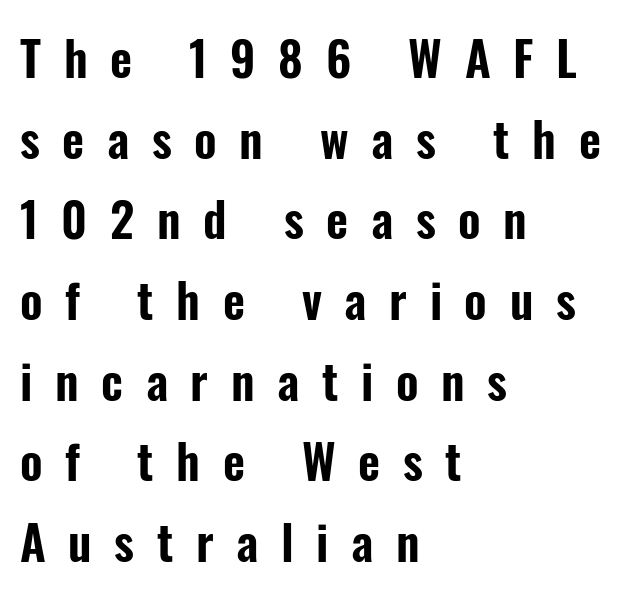
The image shows 48 px condensed sans-serif type, upright; set left-aligned, normal line spacing (1.68x), unusually wide letter spacing (+0.47 em), not underlined; low stroke contrast and a medium x-height.
